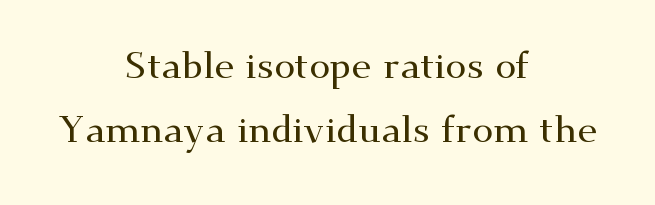
The passage shown is typeset with a serif family. The words here are not underlined. The letters stand straight up with perfectly vertical stems. This sample has the flowing, uneven cadence of proportional lettering. Each new line begins a customary step beneath the previous one.
